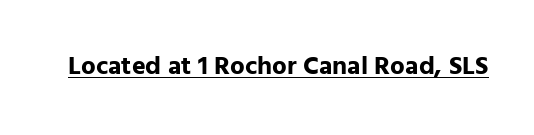
Q: Is the text bold? A: Yes.
Q: Is the text italic (slanted)? A: No, it is upright.
Q: Is the text underlined? A: Yes.
Q: Is the spacing between letters normal or unusually wide? A: Normal.
